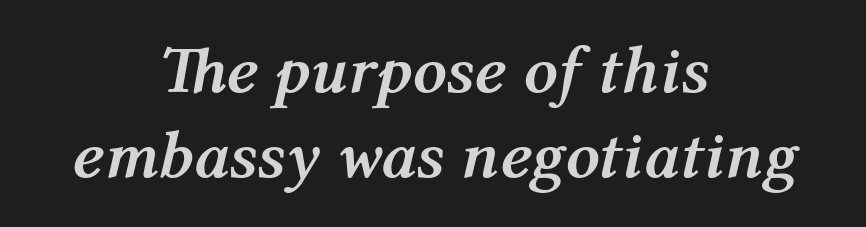
The image shows 67 px semibold type, italic (leaning right); set centered, normal line spacing (1.27x), normal letter spacing, not underlined; medium stroke contrast and a medium x-height.
